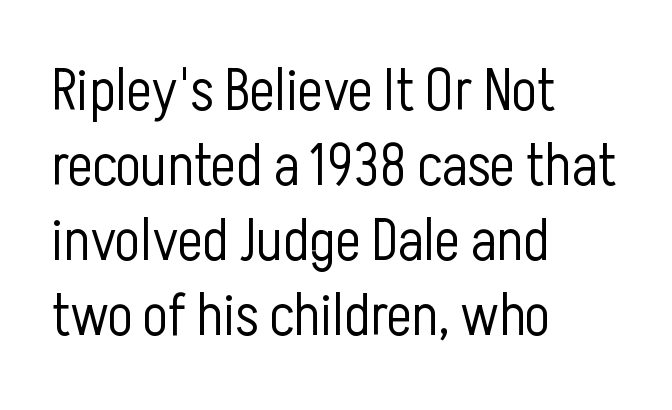
Q: Is the text bold? A: No.
Q: Is the text italic (slanted)? A: No, it is upright.
Q: Is the typeface a serif or a sans-serif typeface? A: Sans-serif.
Q: Is the text underlined? A: No.
Q: How is the paragraph aligned? A: Left-aligned.
Q: Is the spacing between letters normal or unusually wide? A: Normal.
Q: Is the spacing between lines tight, normal or loose? A: Normal.
Q: Width (condensed, normal, or wide)? A: Condensed.
Q: Stroke contrast? A: Low.
Q: x-height? A: Medium.
Q: Monospaced? A: No.
